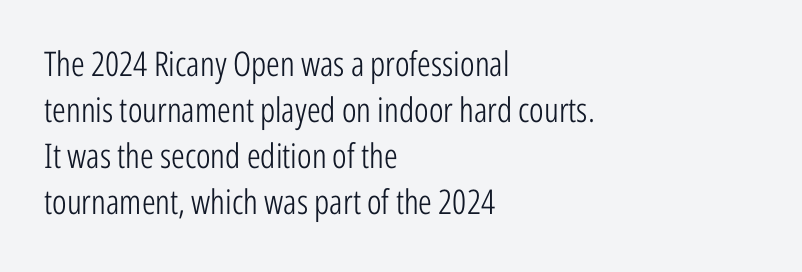
{"serif": "no", "italic": "no", "bold": "no", "weight": "light", "width": "condensed", "stroke_contrast": "low", "x_height": "medium", "monospaced": "no", "underline": "no", "align": "left", "line_spacing": "normal", "line_spacing_ratio": 1.35, "letter_spacing": "normal", "letter_spacing_em": 0.0, "glyph_px": 34}
